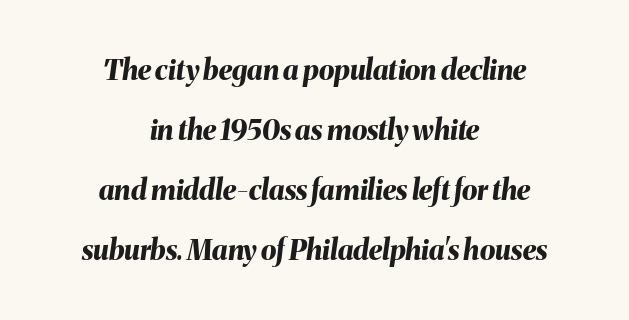
This is oblique type, the kind used for emphasis or titles. In terms of letterspacing, this is plain default setting. Unmarked baselines from the first word to the last. Widely set lines give the paragraph a tall, airy silhouette. The face used here has the dense, thick strokes of a bold.
